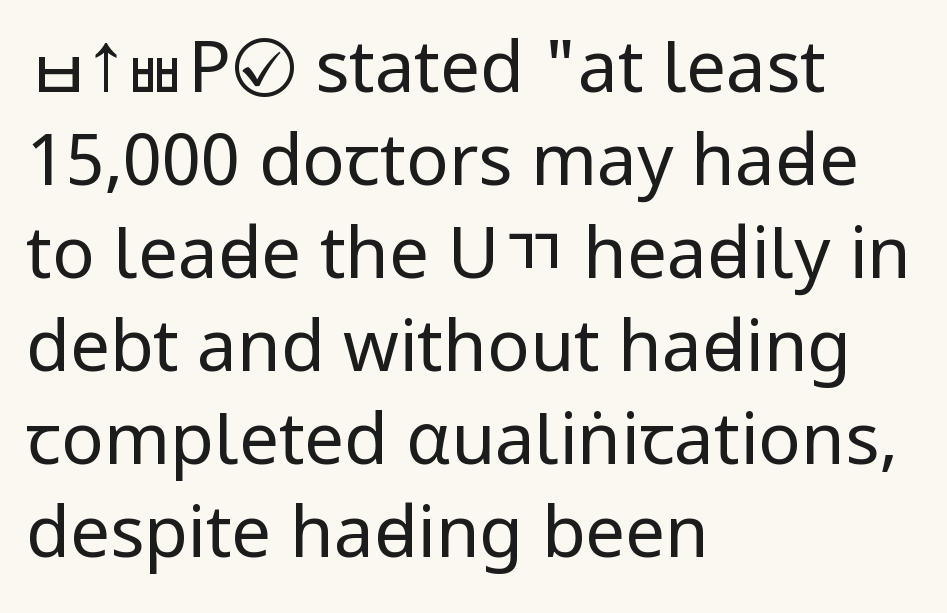
Varying glyph widths throughout — classic text-font behaviour. A clean baseline with only descenders dipping below it. Does the leading feel generous? No, just average. The type family on display is of the sans-serif kind. Does the lettering tilt? It doesn't — this is upright.
